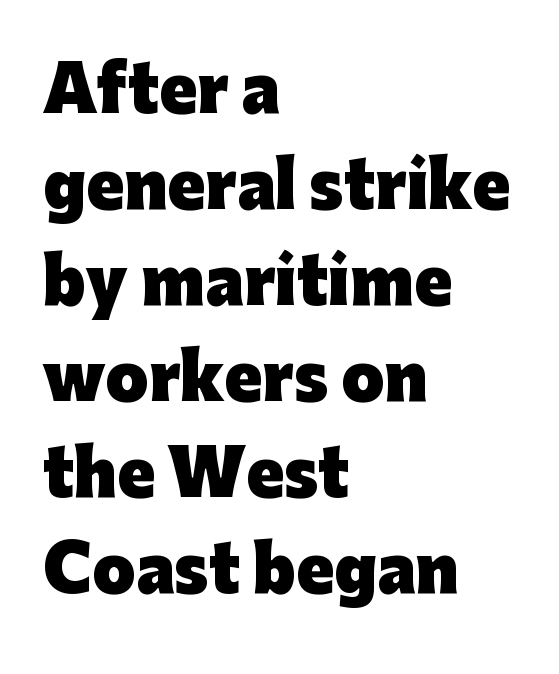
The words here are not underlined. Look at the stroke-to-counter ratio: heavy, a bold. Unlike italic type, these characters show no tilt at all. Is this a sans? Yes — the strokes have no serifs.
